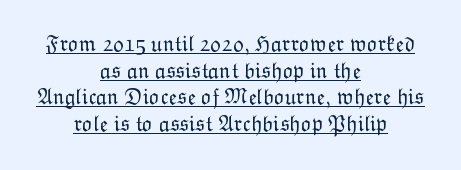
{"italic": "no", "bold": "no", "underline": "yes", "align": "center", "line_spacing_ratio": 1.21, "letter_spacing": "normal", "letter_spacing_em": 0.0, "glyph_px": 22}
